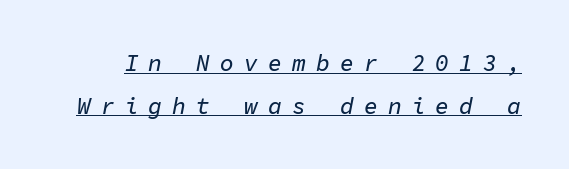
The image shows 23 px text type, italic (leaning right); set line spacing 1.86x, unusually wide letter spacing (+0.44 em), underlined.
